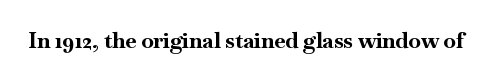
Q: Is the text bold? A: Yes.
Q: Is the text italic (slanted)? A: No, it is upright.
Q: Is the text underlined? A: No.
Q: Is the spacing between letters normal or unusually wide? A: Normal.
